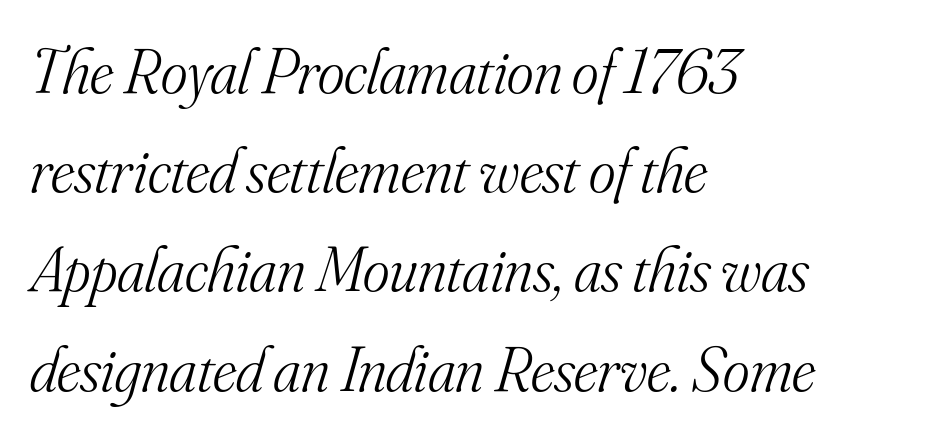
Varying glyph widths throughout — classic text-font behaviour. The face used here is seriffed, in the tradition of book romans. Caption: face not bold, strokes unweighted. The face used here is rendered with its standard letterfit. Decoration check: the copy has no underline. The rendering applies a slant to the glyphs.
